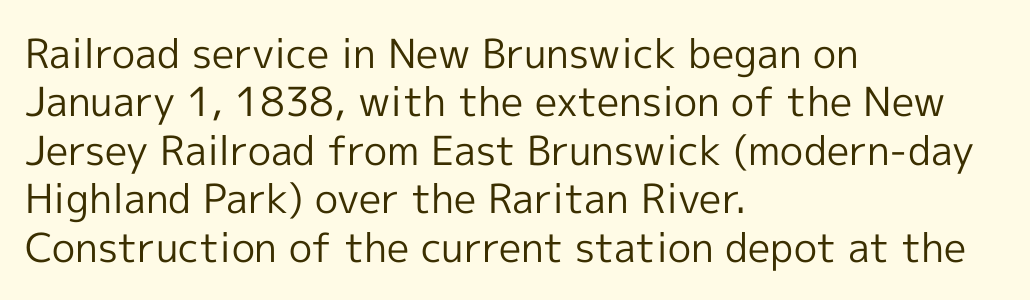
Stroke mass is kept to a normal reading level or below. Letter spacing: default. Is this a sans? Yes — the strokes have no serifs. Note the varied advance widths — an 'i' is clearly narrower than an 'm'.
